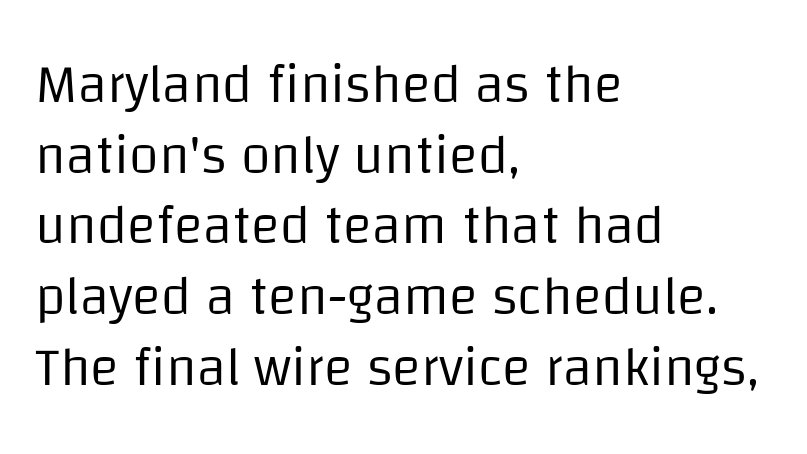
{"serif": "no", "italic": "no", "bold": "no", "weight": "regular", "width": "normal", "stroke_contrast": "low", "x_height": "large", "monospaced": "no", "underline": "no", "align": "left", "line_spacing": "normal", "line_spacing_ratio": 1.31, "letter_spacing": "normal", "letter_spacing_em": 0.0, "glyph_px": 54}
